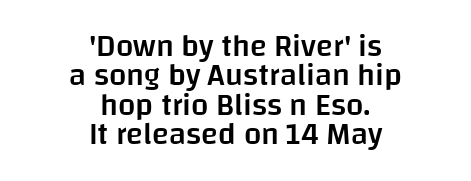
The image shows 31 px semibold sans-serif type, upright; set centered, tight line spacing (0.95x), normal letter spacing, not underlined; low stroke contrast and a large x-height.
